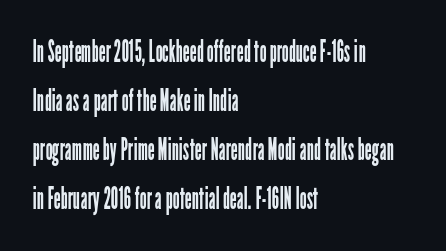
The image shows 31 px regular-weight, condensed sans-serif type, upright; set left-aligned, normal line spacing (1.58x), normal letter spacing, not underlined; low stroke contrast and a medium x-height.
